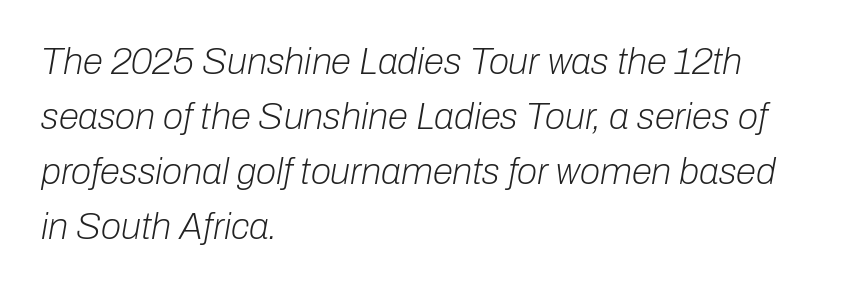
The image shows 37 px light type, italic (leaning right); set left-aligned, normal line spacing (1.49x), normal letter spacing, not underlined; low stroke contrast and a medium x-height.
